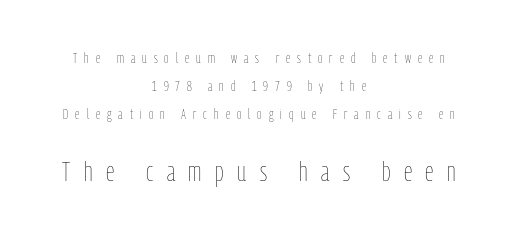
The image shows 27 px text type, upright; set centered, loose line spacing (1.99x), unusually wide letter spacing (+0.5 em), not underlined; the second (bottom) block is 1.93x larger.
